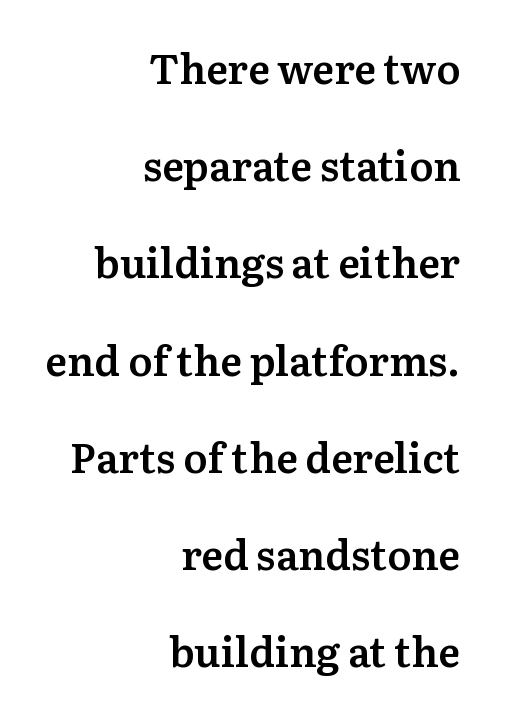
The image shows 41 px semibold serif type, upright; set right-aligned, loose line spacing (2.37x), normal letter spacing, not underlined; medium stroke contrast and a medium x-height.
